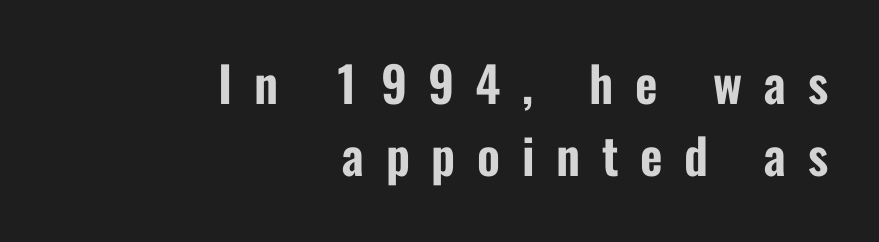
The image shows 49 px condensed sans-serif type, upright; set right-aligned, normal line spacing (1.47x), unusually wide letter spacing (+0.44 em), not underlined; low stroke contrast and a medium x-height.
